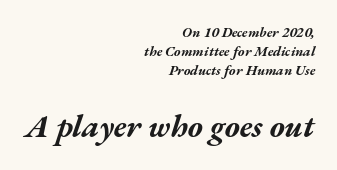
The image shows 32 px bold, wide type, italic (leaning right); set right-aligned, normal line spacing (1.35x), normal letter spacing, not underlined; the second (bottom) block is 2.29x larger; medium stroke contrast and a medium x-height.
